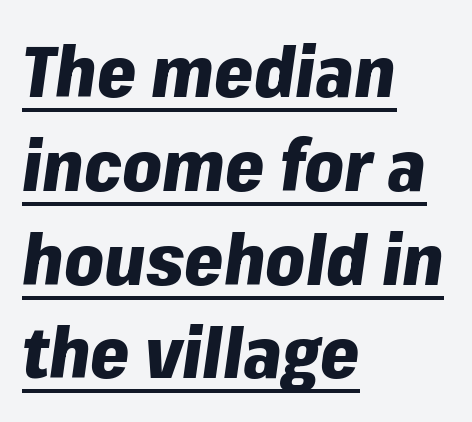
{"italic": "yes", "lean": "right", "slant_degrees": 8, "bold": "yes", "weight": "heavy", "width": "normal", "stroke_contrast": "low", "x_height": "medium", "monospaced": "no", "underline": "yes", "align": "left", "line_spacing": "normal", "line_spacing_ratio": 1.34, "letter_spacing": "normal", "letter_spacing_em": 0.0, "glyph_px": 70}
